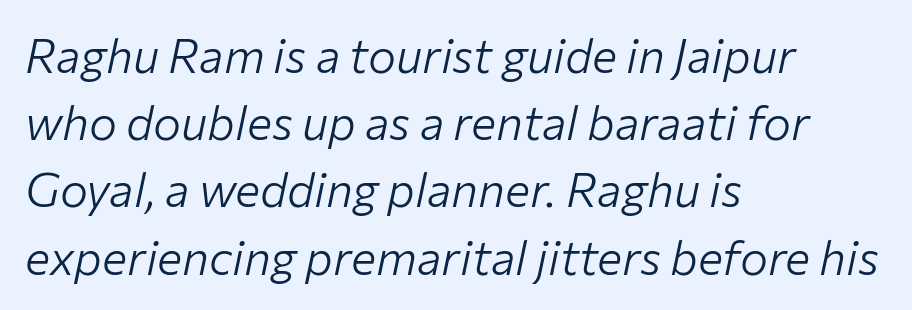
The image shows 47 px light type, italic (leaning right); set left-aligned, normal line spacing (1.43x), normal letter spacing, not underlined; low stroke contrast and a medium x-height.
